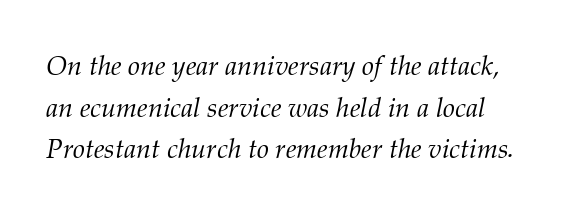
The rendering keeps characters at their native spacing. Style check: oblique. Rows of type keep a routine distance in the vertical direction. Quick note: underline off. Counters stay open thanks to moderate or lighter strokes.
